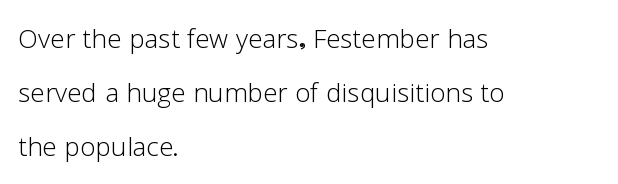
The passage shown is not bold in any degree. The typeface chosen for these lines omits serifs. The rendering keeps characters at their native spacing. A classic flush-left, rag-right setting is used for this passage.
